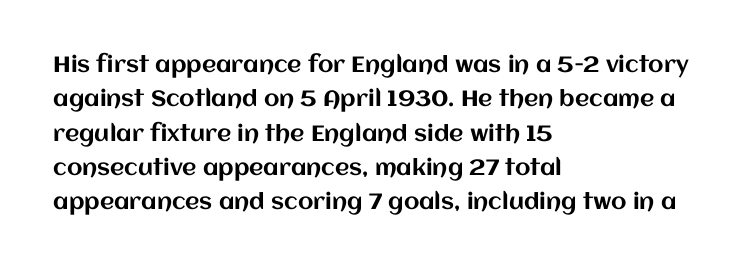
The image shows 22 px text type, upright; set left-aligned, normal line spacing (1.56x), normal letter spacing, not underlined.
